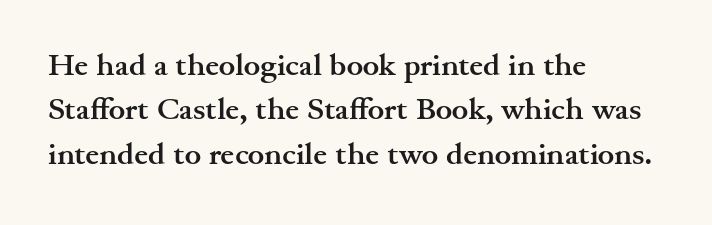
{"serif": "yes", "italic": "no", "bold": "yes", "weight": "semibold", "width": "wide", "stroke_contrast": "medium", "x_height": "small", "monospaced": "no", "underline": "no", "align": "left", "line_spacing": "normal", "line_spacing_ratio": 1.43, "letter_spacing": "normal", "letter_spacing_em": 0.0, "glyph_px": 31}
